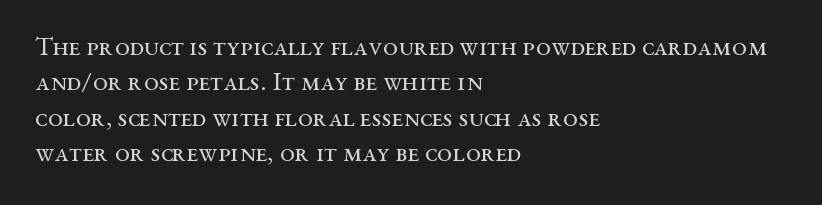
{"italic": "no", "bold": "no", "underline": "no", "align": "left", "line_spacing": "normal", "line_spacing_ratio": 1.31, "letter_spacing": "normal", "letter_spacing_em": 0.0, "glyph_px": 27}
